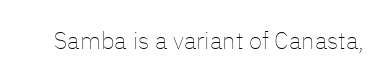
The image shows 24 px text type, upright; set normal letter spacing, not underlined.
